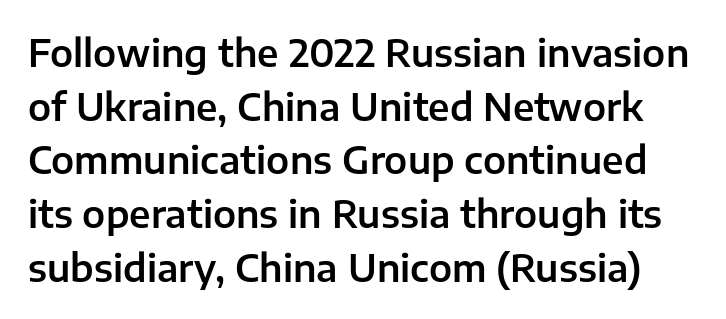
Q: Is the text italic (slanted)? A: No, it is upright.
Q: Is the typeface a serif or a sans-serif typeface? A: Sans-serif.
Q: Is the text underlined? A: No.
Q: Is the spacing between letters normal or unusually wide? A: Normal.
Q: Is the spacing between lines tight, normal or loose? A: Normal.
Q: Width (condensed, normal, or wide)? A: Normal.
Q: Stroke contrast? A: Low.
Q: x-height? A: Medium.
Q: Monospaced? A: No.
